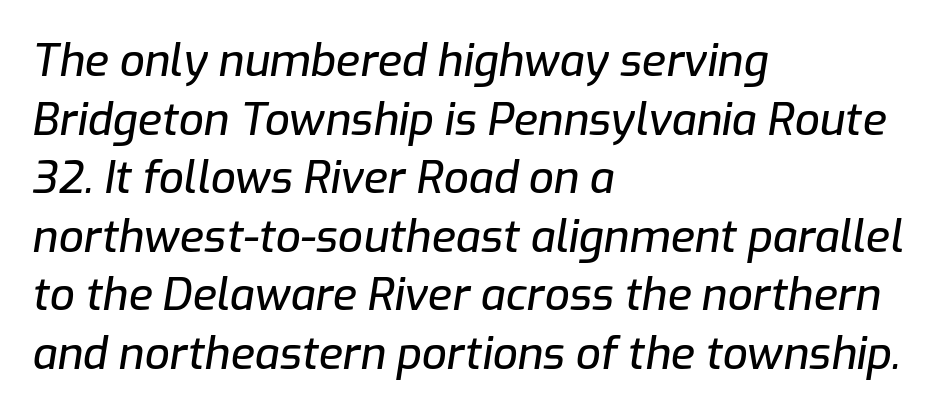
{"italic": "yes", "lean": "right", "slant_degrees": 9, "width": "normal", "stroke_contrast": "low", "x_height": "medium", "monospaced": "no", "underline": "no", "align": "left", "line_spacing": "normal", "line_spacing_ratio": 1.33, "letter_spacing": "normal", "letter_spacing_em": 0.0, "glyph_px": 44}
